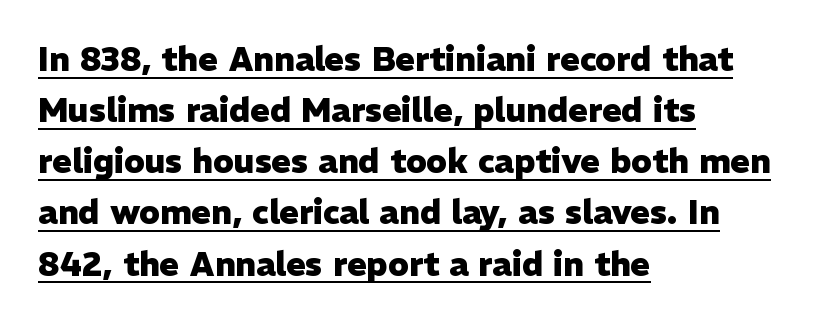
Q: Is the text bold? A: Yes.
Q: Is the text italic (slanted)? A: No, it is upright.
Q: Is the typeface a serif or a sans-serif typeface? A: Sans-serif.
Q: Is the text underlined? A: Yes.
Q: How is the paragraph aligned? A: Left-aligned.
Q: Is the spacing between letters normal or unusually wide? A: Normal.
Q: Is the spacing between lines tight, normal or loose? A: Normal.
Q: Width (condensed, normal, or wide)? A: Normal.
Q: Stroke contrast? A: Low.
Q: x-height? A: Medium.
Q: Monospaced? A: No.
